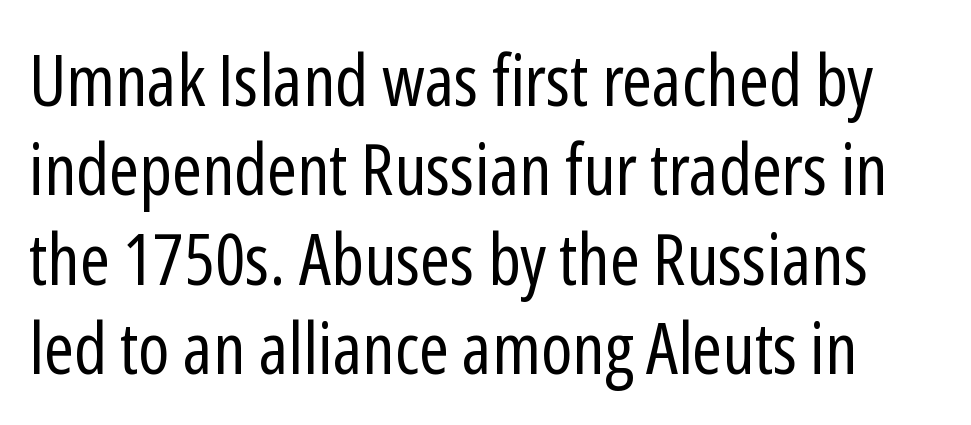
{"serif": "no", "italic": "no", "bold": "no", "weight": "regular", "width": "condensed", "stroke_contrast": "low", "x_height": "medium", "monospaced": "no", "underline": "no", "line_spacing_ratio": 1.24, "letter_spacing": "normal", "letter_spacing_em": 0.0, "glyph_px": 72}
